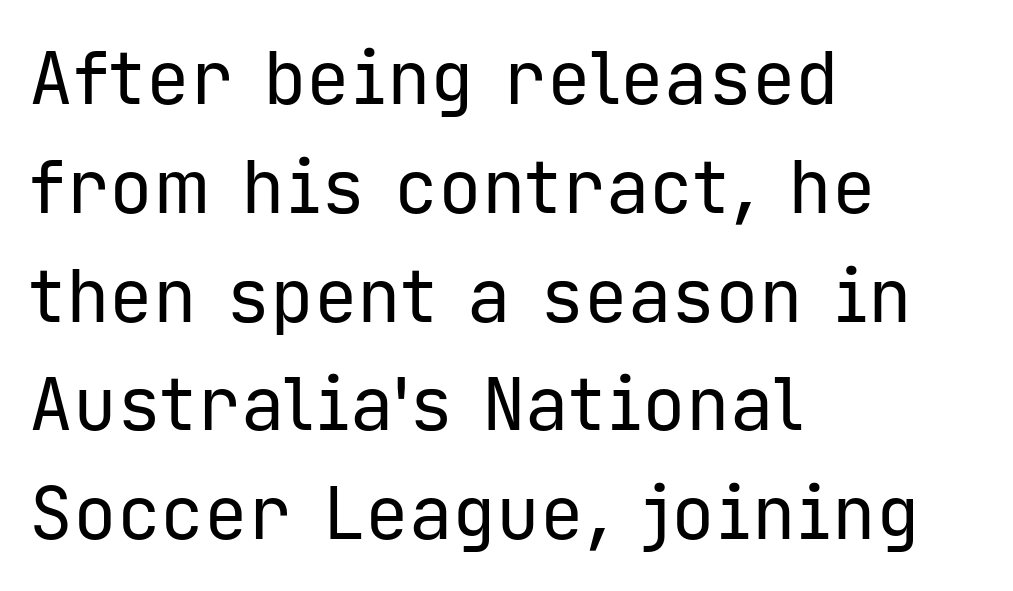
Q: Is the text bold? A: No.
Q: Is the text italic (slanted)? A: No, it is upright.
Q: Is the typeface a serif or a sans-serif typeface? A: Sans-serif.
Q: Is the text underlined? A: No.
Q: How is the paragraph aligned? A: Left-aligned.
Q: Is the spacing between letters normal or unusually wide? A: Normal.
Q: Is the spacing between lines tight, normal or loose? A: Normal.
Q: Width (condensed, normal, or wide)? A: Normal.
Q: Stroke contrast? A: Low.
Q: x-height? A: Medium.
Q: Monospaced? A: Yes.
